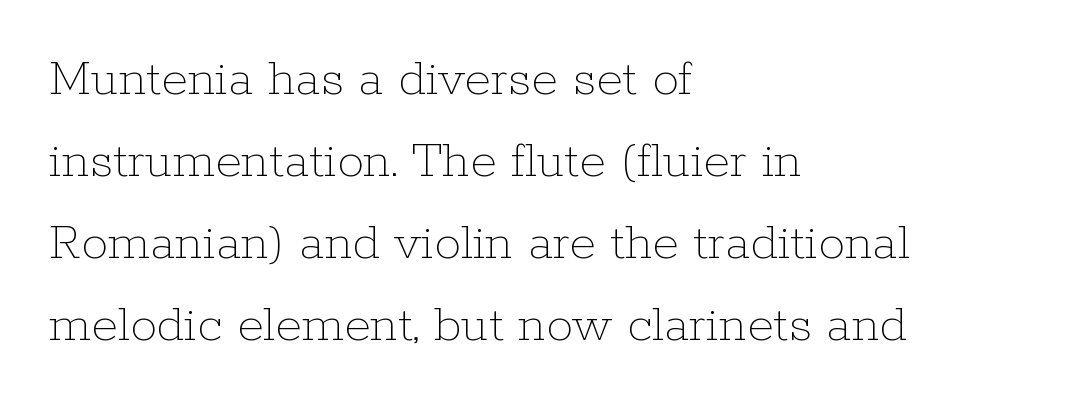
The image shows 54 px thin type, upright; set left-aligned, normal line spacing (1.52x), normal letter spacing, not underlined; low stroke contrast and a medium x-height.
